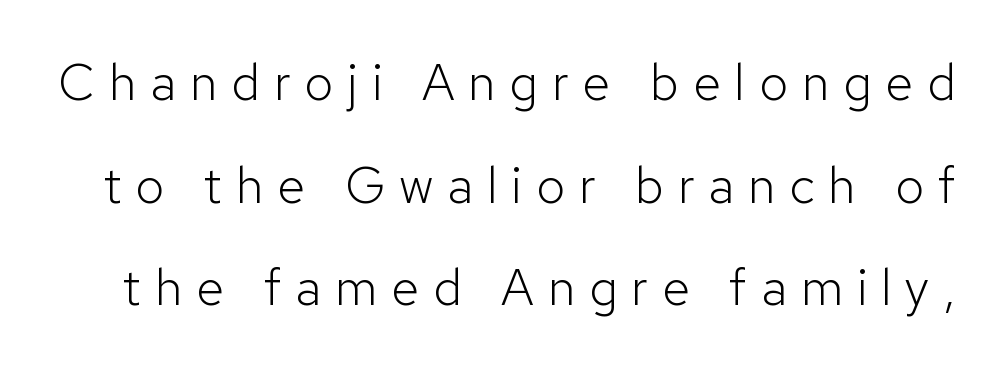
Proportional: the letters do not fall into vertical columns. The rendering uses a large line-height, opening up the rows. Is the letter spacing exaggerated? Yes — the characters are pushed far apart. Type without underlining. The rendering shows plain stroke endings on the letterforms — a sans-serif design. Quick note: not italic, upright.
